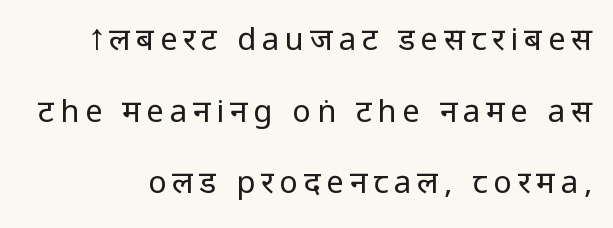
Honestly, the rows look like they've been pulled way apart. No italicization has been applied; the sample stays upright. Ink coverage per letter is moderate at most. The letters advance in unequal steps, a hallmark of proportional type. Grotesque or geometric, the face here clearly has no serifs.
